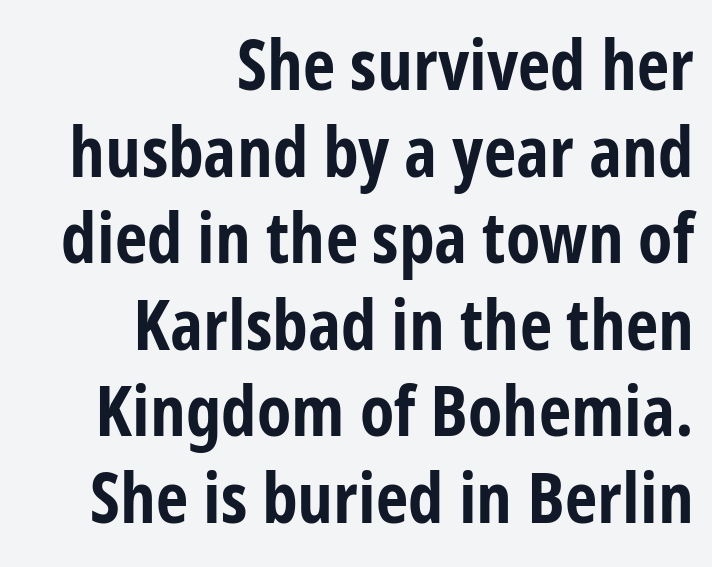
The letters carry no serifs — their stems end cleanly without finishing strokes. Students, note that the glyphs here touch the page at normal intervals. The letters stand straight up with perfectly vertical stems. These lines are rendered in a variable-pitch font.
